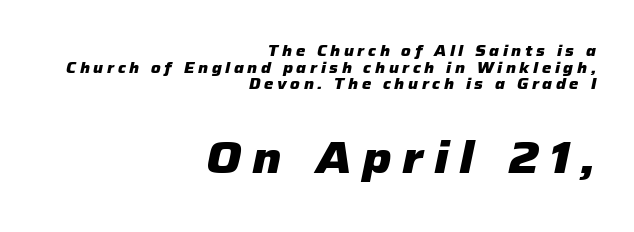
Every row of glyphs terminates at an identical x-position on the right. There's an unmistakable incline to the writing here. Summary of vertical rhythm: compact, with narrow interline spacing. Loose tracking; the words dissolve into strings of separated letters.
